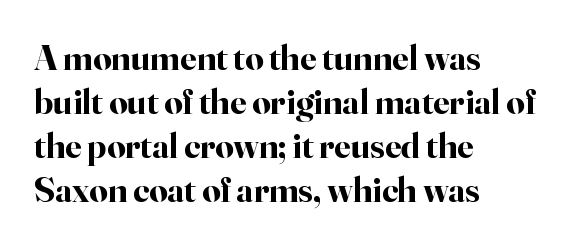
{"serif": "yes", "italic": "no", "bold": "yes", "weight": "bold", "width": "normal", "stroke_contrast": "high", "x_height": "small", "monospaced": "no", "underline": "no", "align": "left", "line_spacing_ratio": 1.22, "letter_spacing": "normal", "letter_spacing_em": 0.0, "glyph_px": 36}
